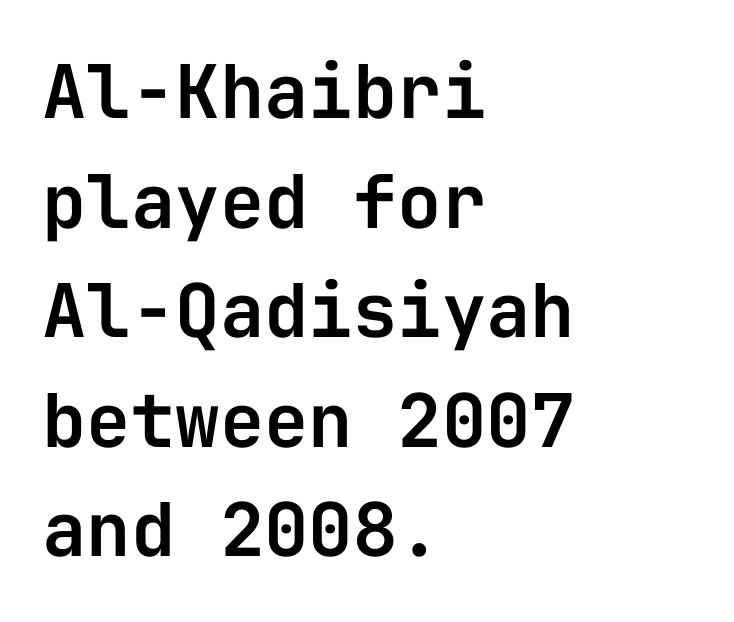
Alignment: flush left. Does the type have serifs? No, each stem ends abruptly. Does the leading feel generous? No, just average. Nobody touched the tracking dial on this one. Is there any slant? The stems are plumb.
